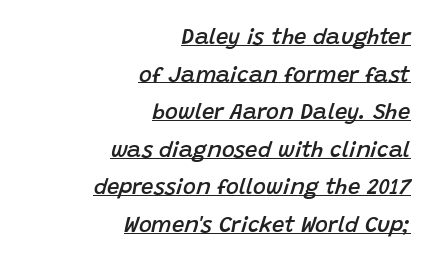
{"italic": "yes", "lean": "right", "slant_degrees": 15, "bold": "semi", "underline": "yes", "align": "right", "line_spacing_ratio": 1.71, "letter_spacing": "normal", "letter_spacing_em": 0.0, "glyph_px": 22}
